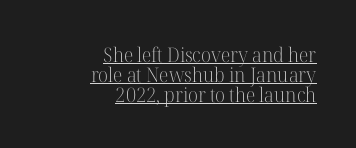
Q: Is the text bold? A: No.
Q: Is the text italic (slanted)? A: No, it is upright.
Q: Is the text underlined? A: Yes.
Q: How is the paragraph aligned? A: Right-aligned.
Q: Is the spacing between letters normal or unusually wide? A: Normal.
Q: Is the spacing between lines tight, normal or loose? A: Tight.
